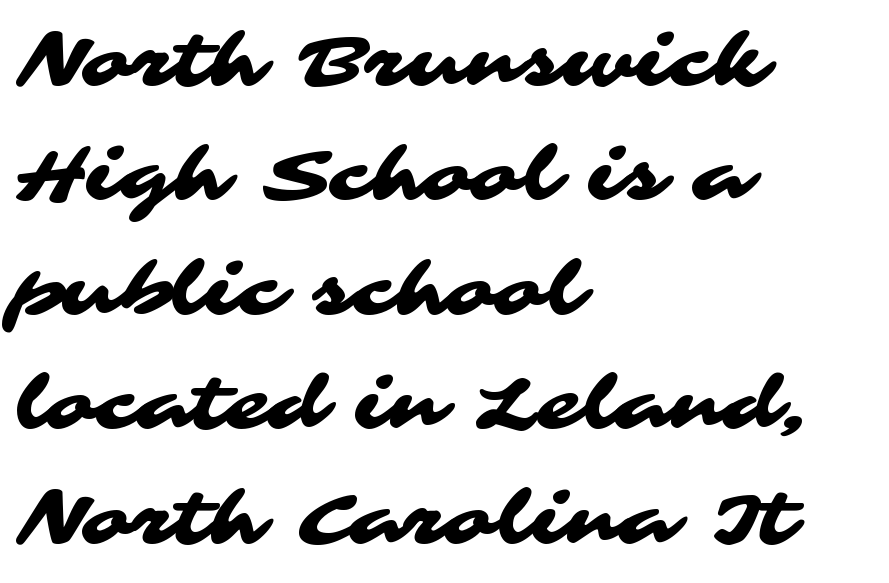
Stroke terminals: plain, sans-serif. Is the block centered? No — it sits flush against the left margin. Beneath every word, the page is bare. Leading matches the norm, producing a regular column. The letters advance in unequal steps, a hallmark of proportional type. Tracking here is standard; glyphs follow each other at the usual distance.
